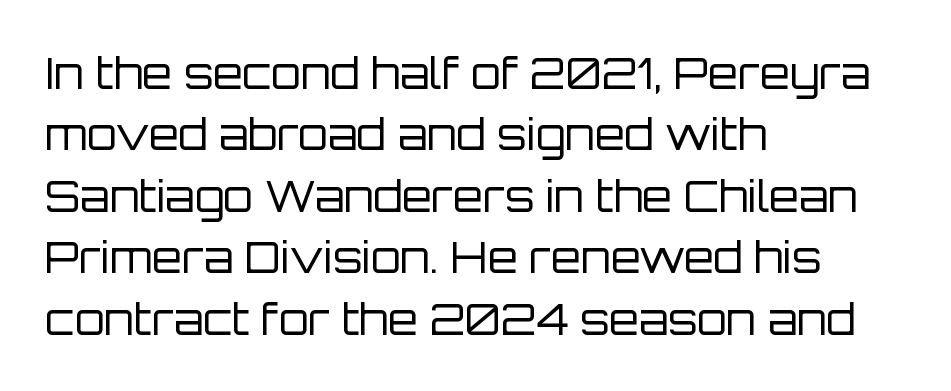
{"serif": "no", "italic": "no", "bold": "no", "weight": "regular", "width": "normal", "stroke_contrast": "low", "x_height": "large", "monospaced": "no", "underline": "no", "align": "left", "line_spacing": "normal", "line_spacing_ratio": 1.43, "letter_spacing": "normal", "letter_spacing_em": 0.0, "glyph_px": 43}
